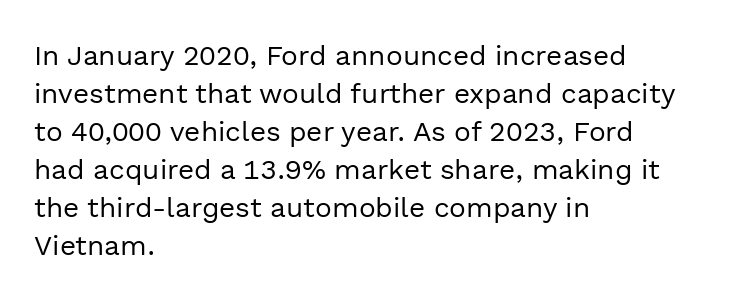
The image shows 28 px regular-weight sans-serif type, upright; set left-aligned, normal line spacing (1.36x), normal letter spacing, not underlined; a medium x-height.
